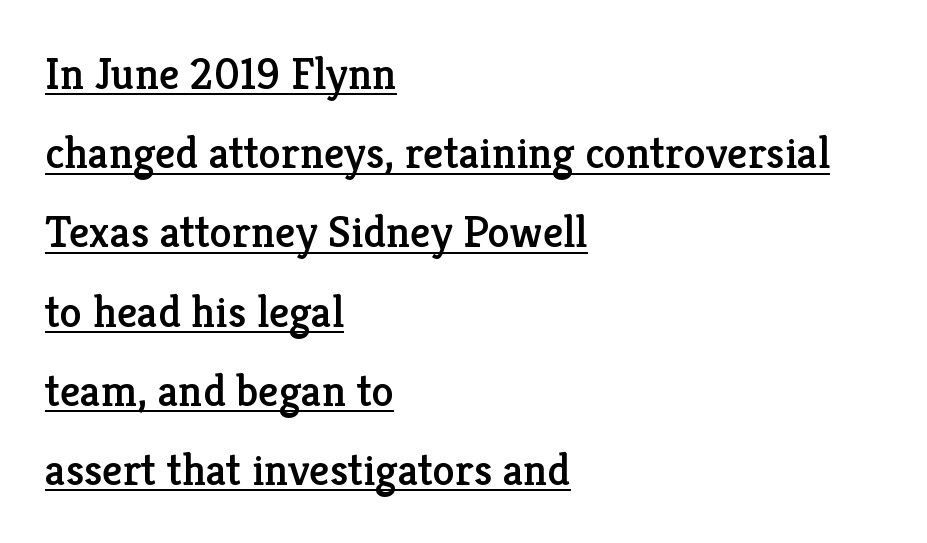
The text block is weighted toward the left margin, trailing off unevenly rightward. Like a heading marked for emphasis, these lines bear an underscore. Check where the strokes stop: tiny serifs finish them off. Here the glyphs are tracked normally, forming tight word shapes.
